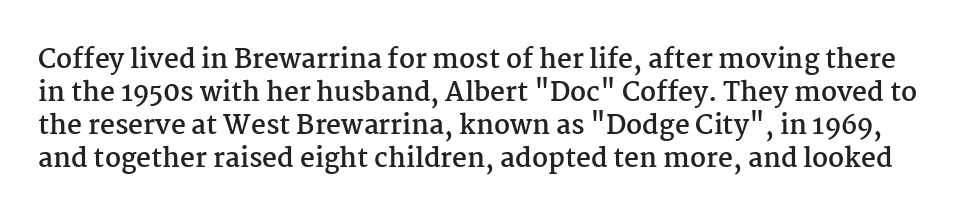
{"italic": "no", "bold": "yes", "underline": "no", "line_spacing": "normal", "line_spacing_ratio": 1.27, "letter_spacing": "normal", "letter_spacing_em": 0.0, "glyph_px": 26}
